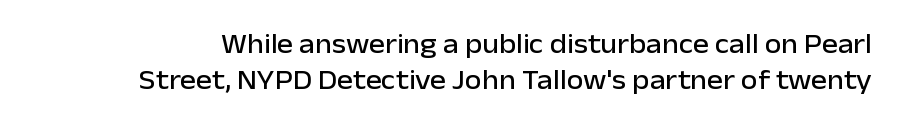
{"italic": "no", "underline": "no", "line_spacing": "normal", "line_spacing_ratio": 1.35, "letter_spacing": "normal", "letter_spacing_em": 0.0, "glyph_px": 27}
